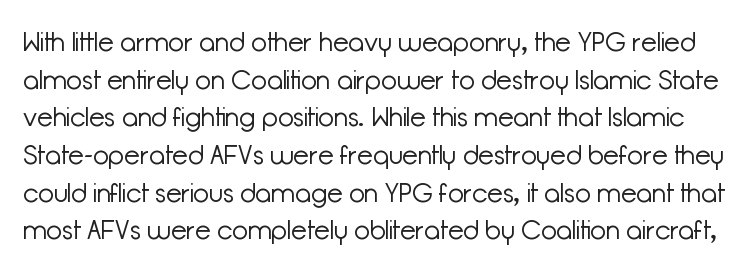
The passage shown stacks its lines at a standard gap. Ink coverage per letter is moderate at most. The letterforms sit shoulder to shoulder at normal distance. Posture: vertical.
